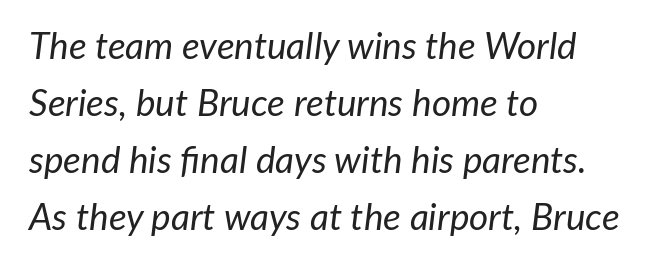
{"italic": "yes", "lean": "right", "slant_degrees": 7, "bold": "no", "weight": "regular", "width": "normal", "stroke_contrast": "low", "x_height": "medium", "monospaced": "no", "underline": "no", "align": "left", "line_spacing": "normal", "line_spacing_ratio": 1.54, "letter_spacing": "normal", "letter_spacing_em": 0.0, "glyph_px": 37}
